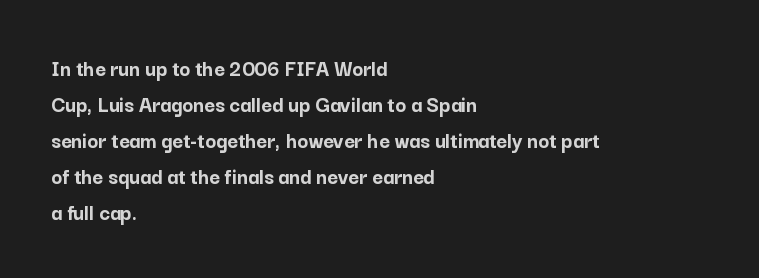
The image shows 23 px bold type, upright; set left-aligned, normal line spacing (1.56x), normal letter spacing, not underlined.
